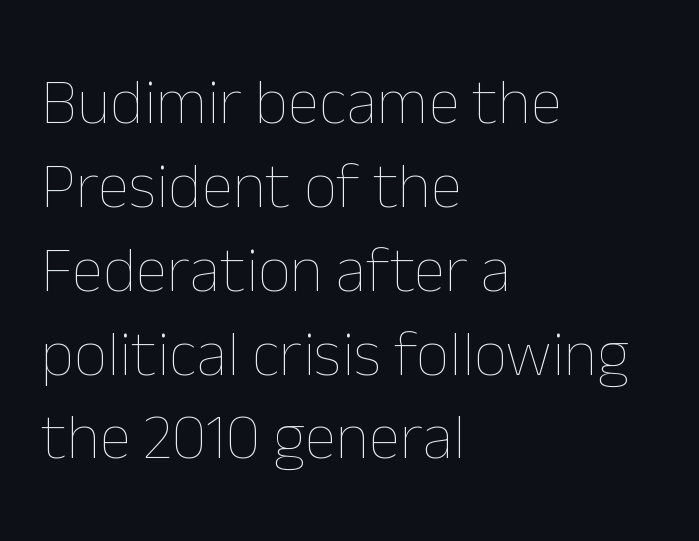
Whoever set this chose a conventional vertical rhythm. Letters have the restrained weight of plain body copy at most. A typesetter would call this zero additional tracking. The face used here is proportionally spaced, like ordinary book or web type.
